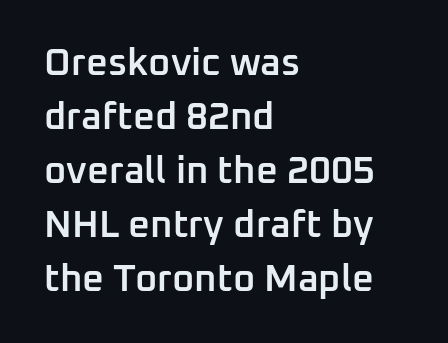
The image shows 38 px semibold sans-serif type, upright; set left-aligned, normal line spacing (1.42x), normal letter spacing, not underlined; low stroke contrast and a medium x-height.
